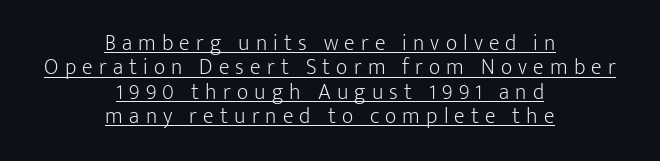
{"italic": "no", "bold": "no", "underline": "yes", "align": "center", "line_spacing": "tight", "line_spacing_ratio": 1.11, "letter_spacing": "wide", "letter_spacing_em": 0.28, "glyph_px": 22}
